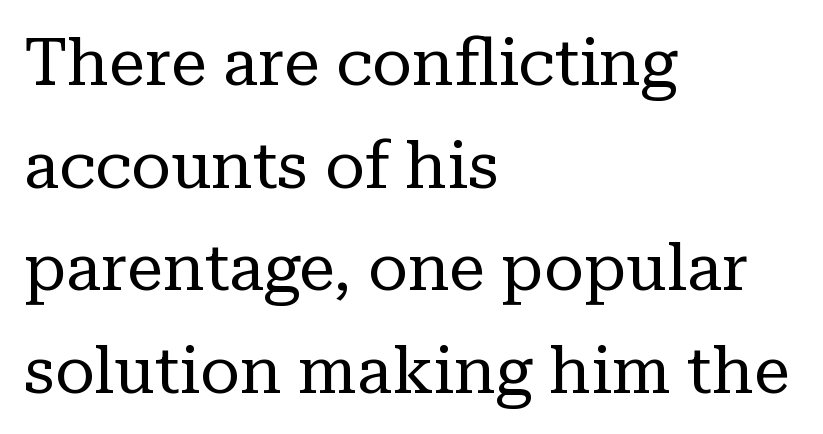
Q: Is the text bold? A: No.
Q: Is the text italic (slanted)? A: No, it is upright.
Q: Is the typeface a serif or a sans-serif typeface? A: Serif.
Q: Is the text underlined? A: No.
Q: How is the paragraph aligned? A: Left-aligned.
Q: Is the spacing between letters normal or unusually wide? A: Normal.
Q: Is the spacing between lines tight, normal or loose? A: Normal.
Q: Width (condensed, normal, or wide)? A: Normal.
Q: Stroke contrast? A: Low.
Q: x-height? A: Medium.
Q: Monospaced? A: No.
